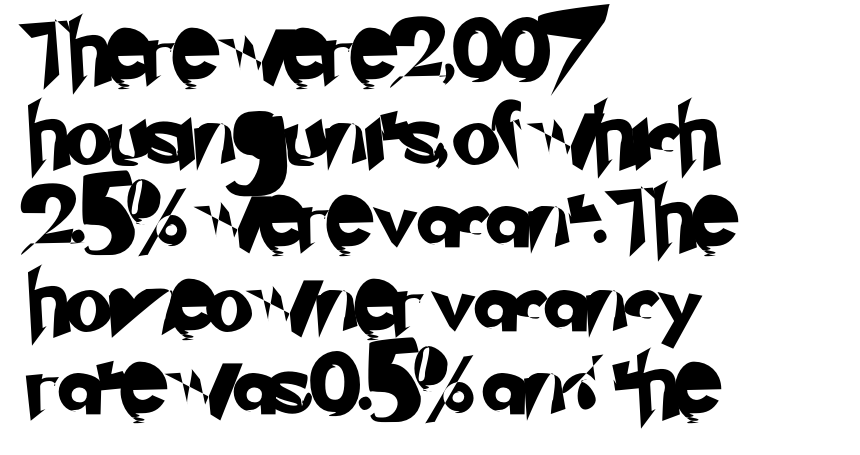
Q: Is the typeface a serif or a sans-serif typeface? A: Sans-serif.
Q: Is the text underlined? A: No.
Q: How is the paragraph aligned? A: Left-aligned.
Q: Is the spacing between letters normal or unusually wide? A: Normal.
Q: Is the spacing between lines tight, normal or loose? A: Normal.
Q: Width (condensed, normal, or wide)? A: Normal.
Q: Stroke contrast? A: Low.
Q: x-height? A: Small.
Q: Monospaced? A: No.
